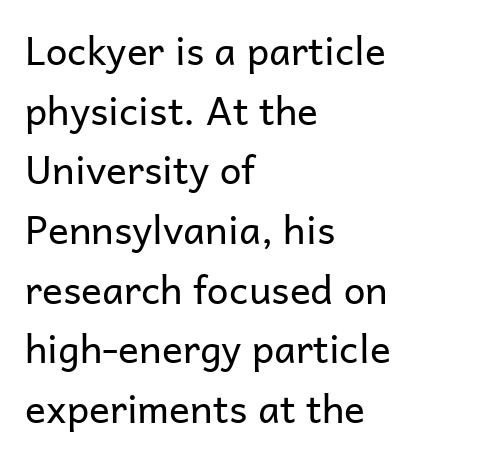
The image shows 39 px regular-weight sans-serif type, upright; set left-aligned, normal line spacing (1.53x), normal letter spacing, not underlined; low stroke contrast and a medium x-height.
